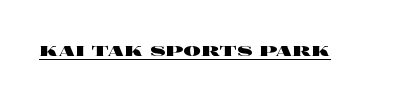
{"italic": "no", "bold": "yes", "underline": "yes", "letter_spacing": "normal", "letter_spacing_em": 0.0, "glyph_px": 22}
